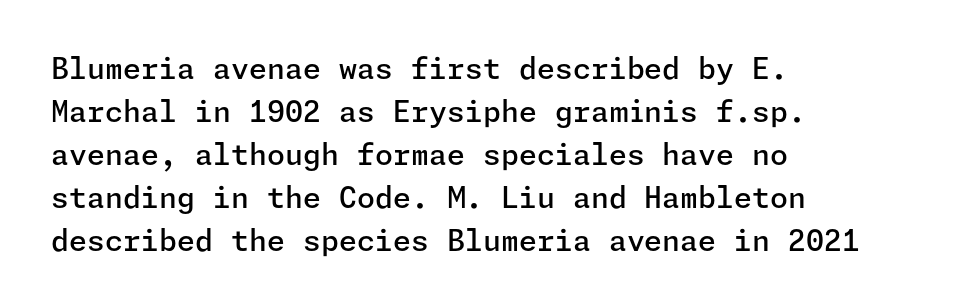
Q: Is the text bold? A: Semi-bold.
Q: Is the text italic (slanted)? A: No, it is upright.
Q: Is the typeface a serif or a sans-serif typeface? A: Sans-serif.
Q: Is the text underlined? A: No.
Q: How is the paragraph aligned? A: Left-aligned.
Q: Is the spacing between letters normal or unusually wide? A: Normal.
Q: Is the spacing between lines tight, normal or loose? A: Normal.
Q: Width (condensed, normal, or wide)? A: Normal.
Q: Stroke contrast? A: Low.
Q: x-height? A: Medium.
